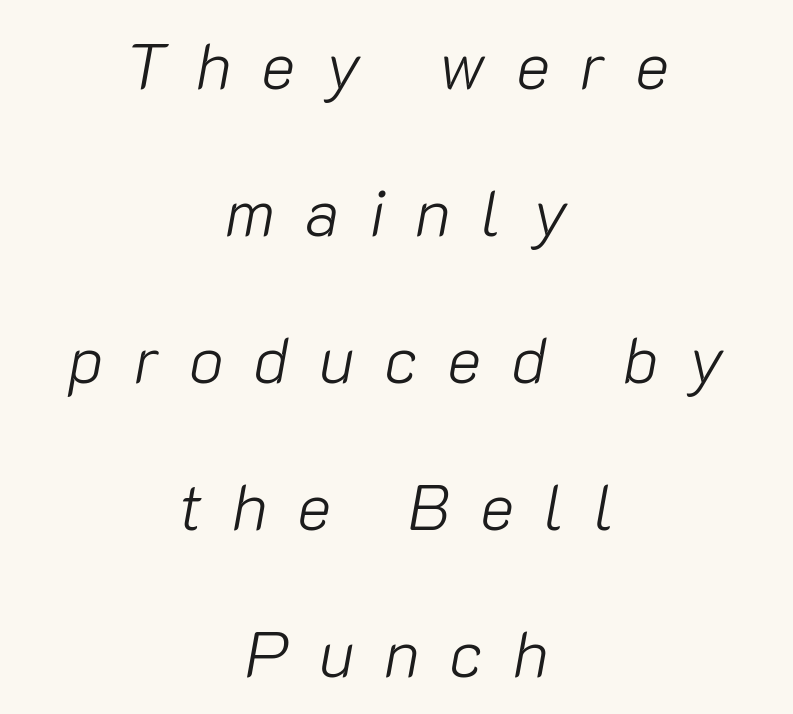
{"italic": "yes", "lean": "right", "slant_degrees": 10, "bold": "no", "weight": "light", "width": "normal", "stroke_contrast": "low", "x_height": "medium", "monospaced": "no", "underline": "no", "align": "center", "line_spacing": "loose", "line_spacing_ratio": 2.26, "letter_spacing": "wide", "letter_spacing_em": 0.46, "glyph_px": 65}
